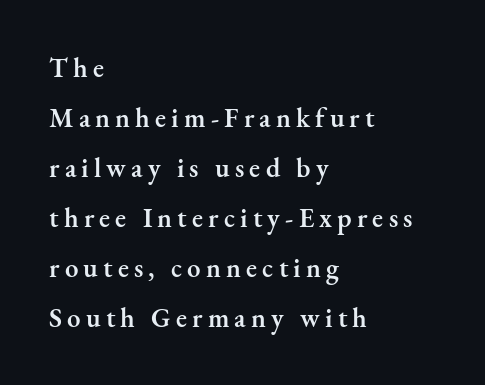
The image shows 27 px text type, upright; set left-aligned, line spacing 1.85x, not underlined.
